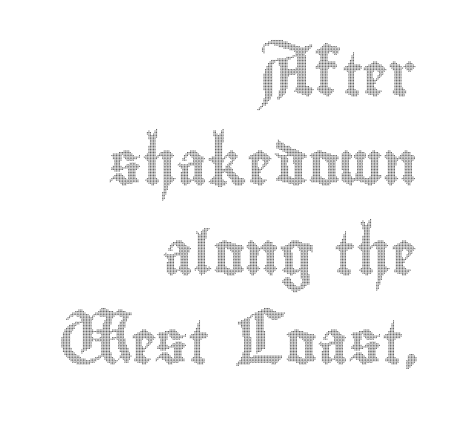
Q: Is the text italic (slanted)? A: No, it is upright.
Q: Is the text underlined? A: No.
Q: How is the paragraph aligned? A: Right-aligned.
Q: Is the spacing between letters normal or unusually wide? A: Normal.
Q: Is the spacing between lines tight, normal or loose? A: Loose.
Q: Width (condensed, normal, or wide)? A: Condensed.
Q: x-height? A: Small.
Q: Monospaced? A: No.
